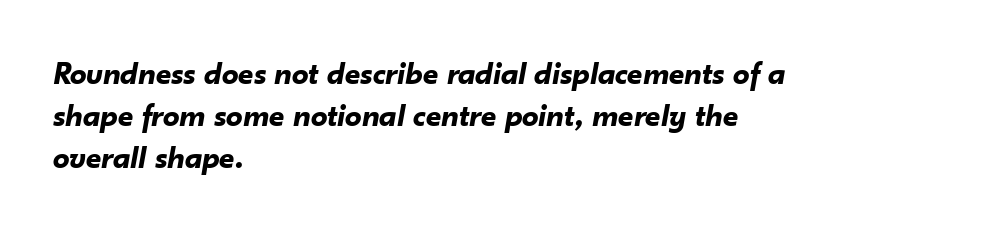
Q: Is the text bold? A: Yes.
Q: Is the text italic (slanted)? A: Yes, it leans right by about 10 degrees.
Q: Is the text underlined? A: No.
Q: How is the paragraph aligned? A: Left-aligned.
Q: Is the spacing between letters normal or unusually wide? A: Normal.
Q: Is the spacing between lines tight, normal or loose? A: Normal.
Q: Width (condensed, normal, or wide)? A: Normal.
Q: Stroke contrast? A: Low.
Q: x-height? A: Small.
Q: Monospaced? A: No.
